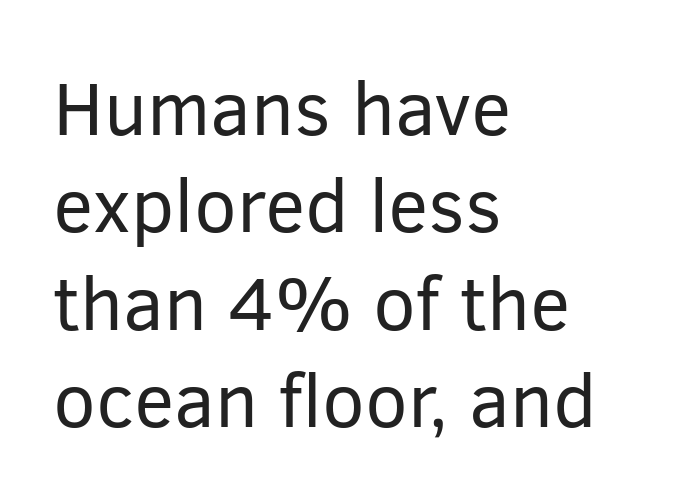
Q: Is the text bold? A: No.
Q: Is the text italic (slanted)? A: No, it is upright.
Q: Is the typeface a serif or a sans-serif typeface? A: Sans-serif.
Q: Is the text underlined? A: No.
Q: How is the paragraph aligned? A: Left-aligned.
Q: Is the spacing between letters normal or unusually wide? A: Normal.
Q: Is the spacing between lines tight, normal or loose? A: Normal.
Q: Width (condensed, normal, or wide)? A: Normal.
Q: Stroke contrast? A: Low.
Q: x-height? A: Medium.
Q: Monospaced? A: No.
